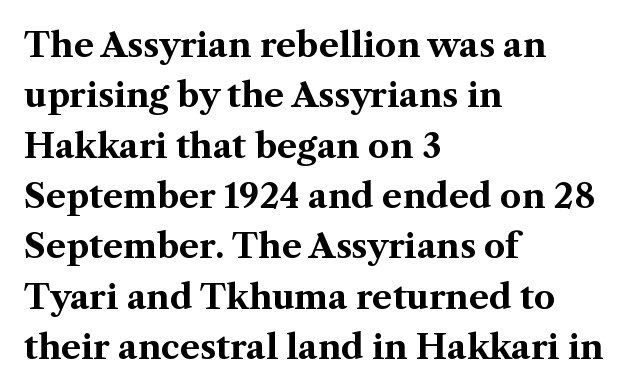
The image shows 34 px bold serif type, upright; set left-aligned, normal line spacing (1.48x), normal letter spacing, not underlined; medium stroke contrast and a medium x-height.
